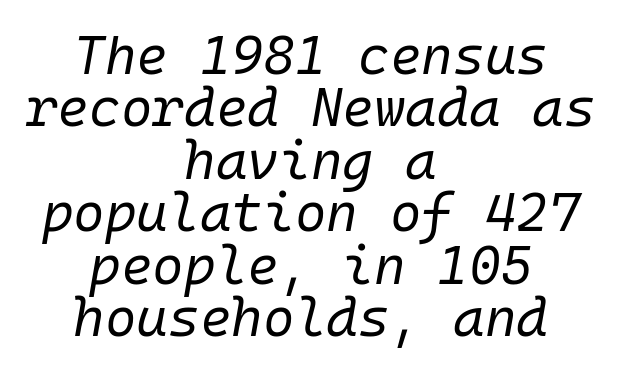
The image shows 54 px regular-weight type, italic (leaning right), monospaced; set centered, tight line spacing (0.97x), normal letter spacing, not underlined; low stroke contrast and a medium x-height.
